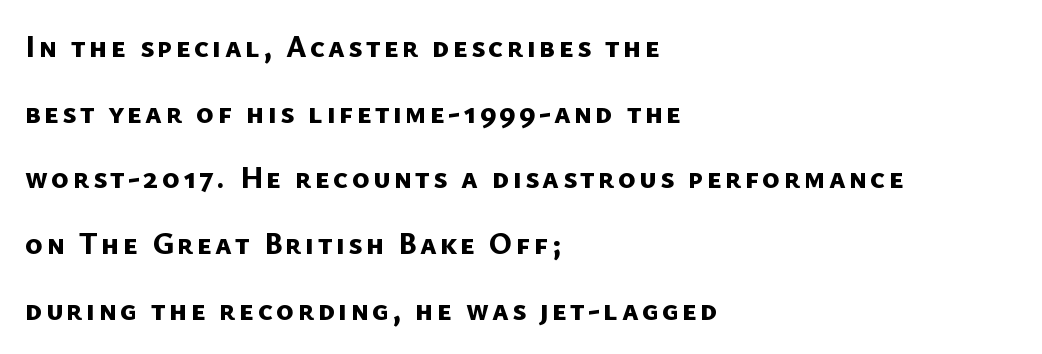
Type without underlining. Notice how the passage keeps a crisp vertical edge on the left only. Students, this is bold: see how much ink each stroke carries. Varying glyph widths throughout — classic text-font behaviour. To sum up the face: it is a sans, with no serifs. Horizontal bands of white between lines are thick stripes.
